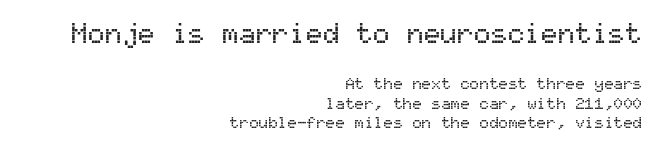
The image shows 28 px sans-serif type, upright, monospaced; set right-aligned, line spacing 1.23x, normal letter spacing, not underlined; the first (top) block is 1.75x larger; medium stroke contrast and a medium x-height.
